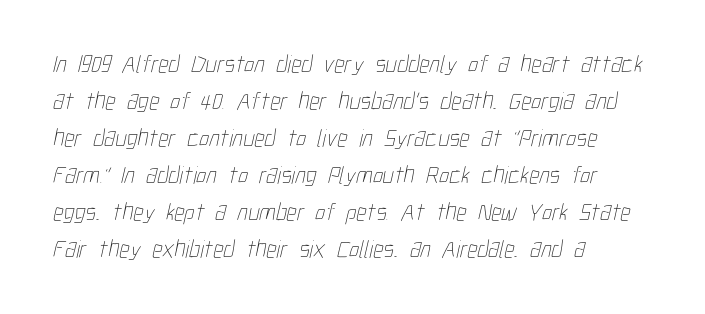
Q: Is the text bold? A: No.
Q: Is the text underlined? A: No.
Q: How is the paragraph aligned? A: Left-aligned.
Q: Is the spacing between letters normal or unusually wide? A: Normal.
Q: Is the spacing between lines tight, normal or loose? A: Normal.
